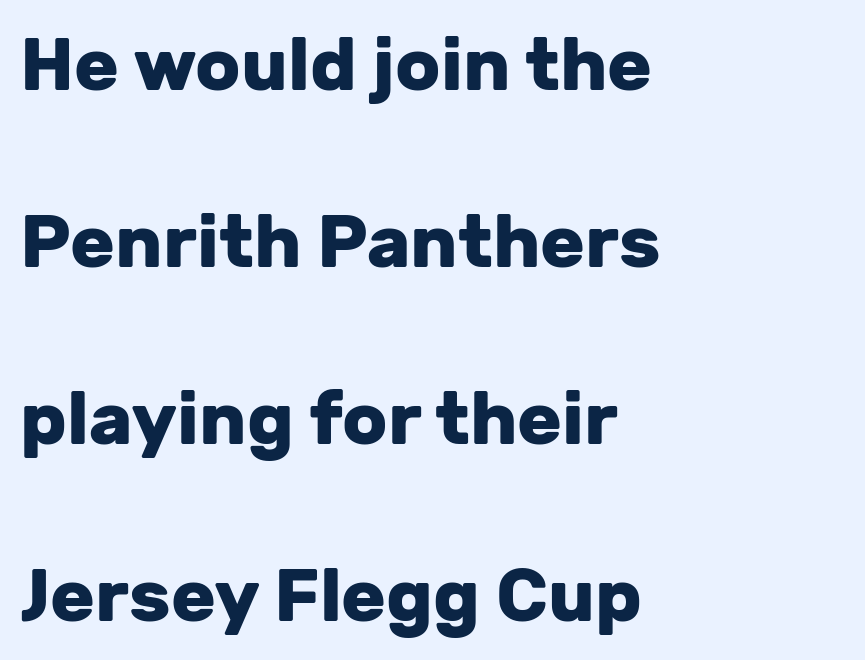
{"serif": "no", "italic": "no", "bold": "yes", "weight": "heavy", "width": "normal", "stroke_contrast": "low", "x_height": "medium", "monospaced": "no", "underline": "no", "align": "left", "line_spacing": "loose", "line_spacing_ratio": 2.39, "letter_spacing": "normal", "letter_spacing_em": 0.0, "glyph_px": 74}
